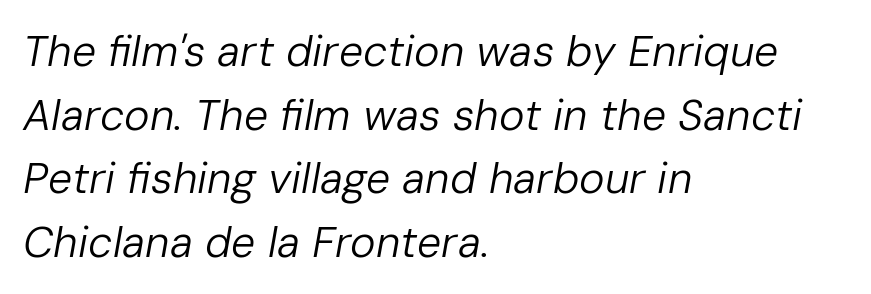
Vertically, the passage feels balanced, rows spaced as you'd expect. Think standard paragraph weight, or any step lighter than that. Is the type slanted? Yes — the strokes lean at a clear angle. Any mark beneath the type? The region is blank. One-word summary of the alignment: left.
